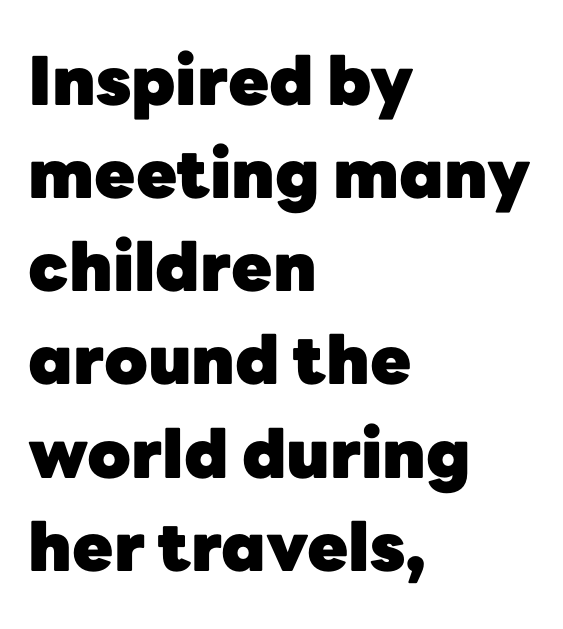
The image shows 67 px heavy sans-serif type, upright; set left-aligned, normal line spacing (1.39x), normal letter spacing, not underlined; low stroke contrast and a medium x-height.
